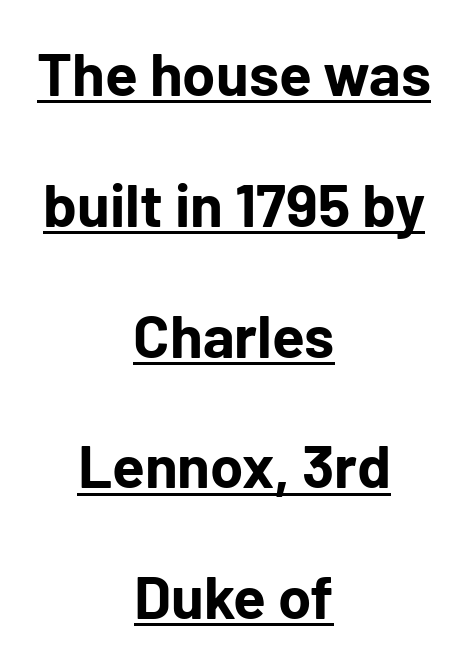
Q: Is the text bold? A: Yes.
Q: Is the text italic (slanted)? A: No, it is upright.
Q: Is the typeface a serif or a sans-serif typeface? A: Sans-serif.
Q: Is the text underlined? A: Yes.
Q: How is the paragraph aligned? A: Centered.
Q: Is the spacing between letters normal or unusually wide? A: Normal.
Q: Is the spacing between lines tight, normal or loose? A: Loose.
Q: Width (condensed, normal, or wide)? A: Normal.
Q: Stroke contrast? A: Low.
Q: x-height? A: Medium.
Q: Monospaced? A: No.
